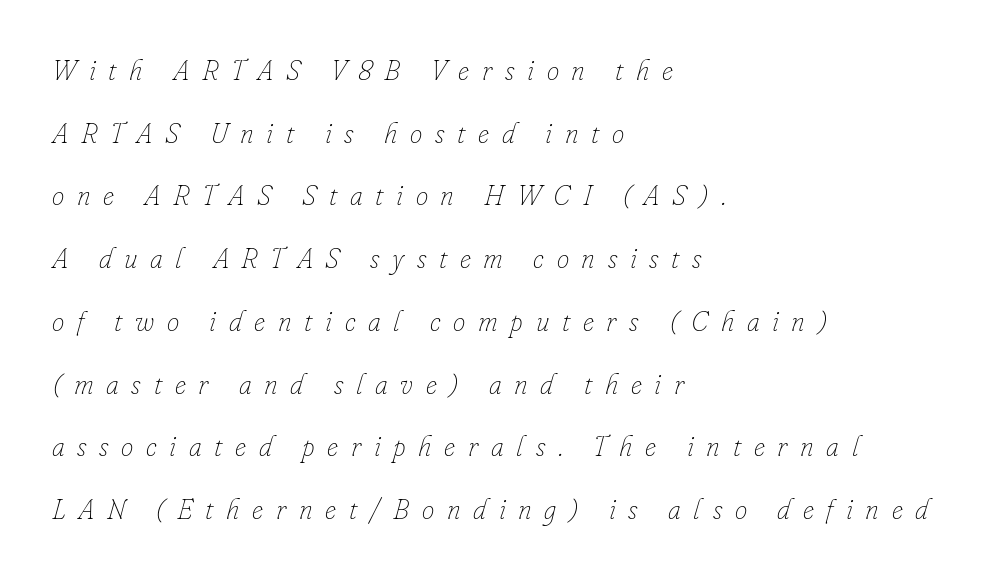
{"italic": "yes", "lean": "right", "slant_degrees": 16, "bold": "no", "weight": "thin", "width": "normal", "stroke_contrast": "low", "x_height": "small", "monospaced": "no", "underline": "no", "align": "left", "line_spacing": "loose", "line_spacing_ratio": 2.24, "letter_spacing": "wide", "letter_spacing_em": 0.45, "glyph_px": 28}
